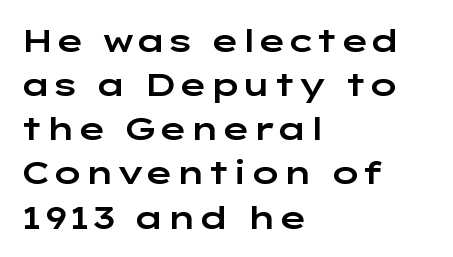
Left-aligned paragraph, ragged on the right. Regular leading. Beneath every word, the page is bare. Characters follow at the spacing the type designer built in.
